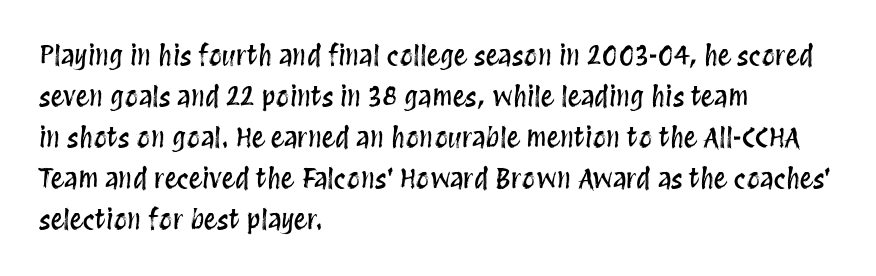
{"italic": "no", "underline": "no", "align": "left", "line_spacing": "normal", "line_spacing_ratio": 1.52, "letter_spacing": "normal", "letter_spacing_em": 0.0, "glyph_px": 27}
